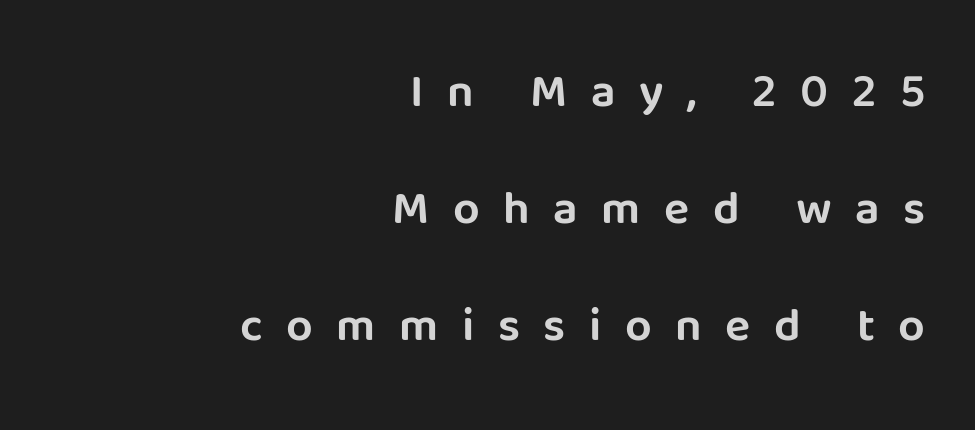
Rows of type keep a wide berth in the vertical direction. Descenders are the only things crossing below the line. Casual observation: everything's shoved over to the right. Serif or sans? Sans — the stroke terminals are bare. This sample uses expanded letter spacing, leaving extra air between glyphs.
